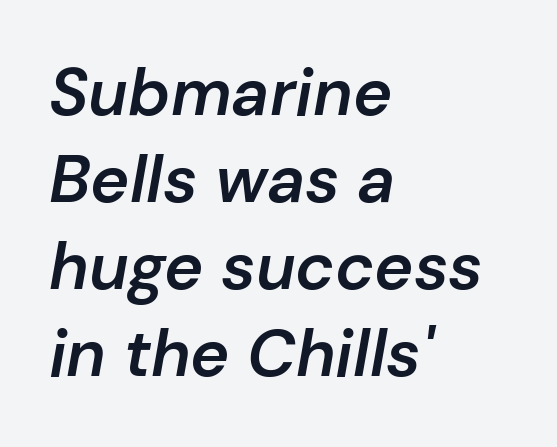
{"italic": "yes", "lean": "right", "slant_degrees": 10, "bold": "semi", "weight": "semibold", "width": "normal", "stroke_contrast": "low", "x_height": "medium", "monospaced": "no", "underline": "no", "align": "left", "line_spacing": "normal", "line_spacing_ratio": 1.32, "letter_spacing": "normal", "letter_spacing_em": 0.0, "glyph_px": 66}
